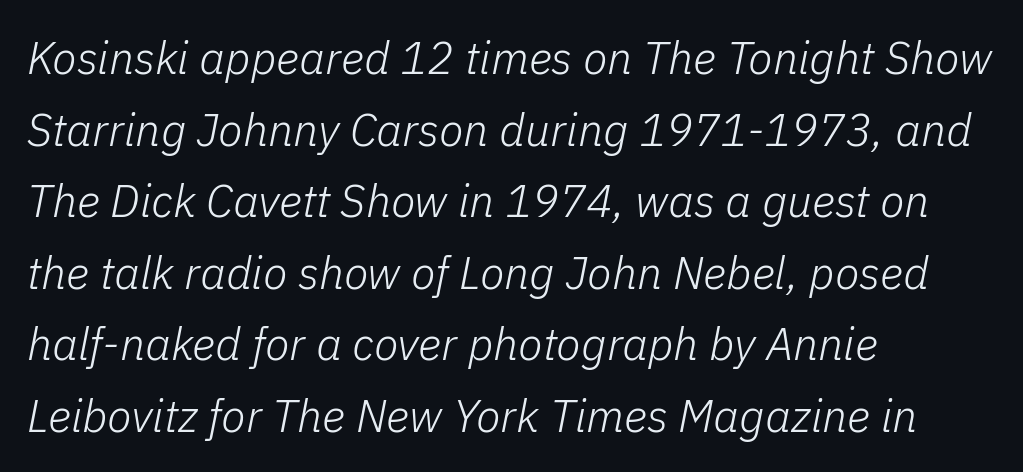
Q: Is the text bold? A: No.
Q: Is the text italic (slanted)? A: Yes, it leans right by about 11 degrees.
Q: Is the text underlined? A: No.
Q: How is the paragraph aligned? A: Left-aligned.
Q: Is the spacing between letters normal or unusually wide? A: Normal.
Q: Is the spacing between lines tight, normal or loose? A: Normal.
Q: Width (condensed, normal, or wide)? A: Normal.
Q: Stroke contrast? A: Low.
Q: x-height? A: Medium.
Q: Monospaced? A: No.
